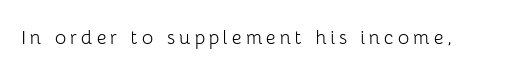
Q: Is the text bold? A: No.
Q: Is the text italic (slanted)? A: No, it is upright.
Q: Is the text underlined? A: No.
